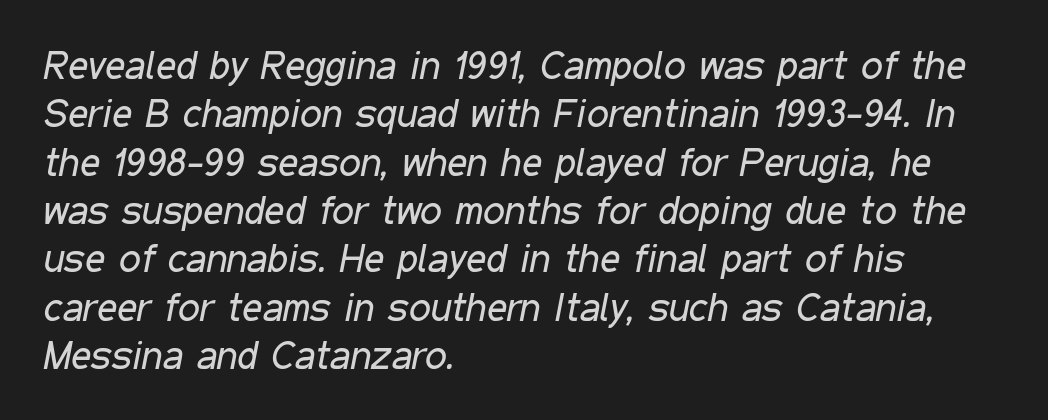
Q: Is the text bold? A: No.
Q: Is the text italic (slanted)? A: Yes, it leans right by about 11 degrees.
Q: Is the text underlined? A: No.
Q: How is the paragraph aligned? A: Left-aligned.
Q: Is the spacing between letters normal or unusually wide? A: Normal.
Q: Width (condensed, normal, or wide)? A: Condensed.
Q: Stroke contrast? A: Low.
Q: x-height? A: Medium.
Q: Monospaced? A: No.
